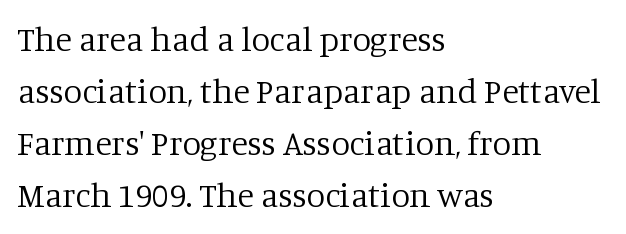
{"serif": "yes", "italic": "no", "bold": "no", "weight": "regular", "width": "normal", "stroke_contrast": "low", "x_height": "large", "monospaced": "no", "underline": "no", "align": "left", "line_spacing": "normal", "line_spacing_ratio": 1.53, "letter_spacing": "normal", "letter_spacing_em": 0.0, "glyph_px": 34}
